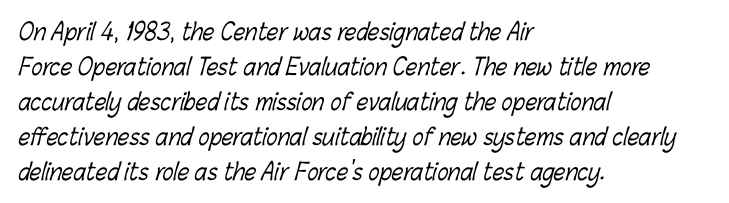
Q: Is the text bold? A: No.
Q: Is the text underlined? A: No.
Q: How is the paragraph aligned? A: Left-aligned.
Q: Is the spacing between letters normal or unusually wide? A: Normal.
Q: Is the spacing between lines tight, normal or loose? A: Normal.
